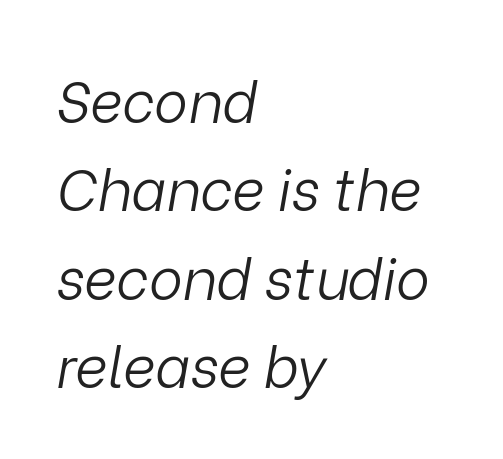
Think of a printed novel: that variable character pitch is what you see here. Line spacing here is normal. Is the stroke heavy? The answer is a plain regular-or-lighter. Yep, that's italic — everything's leaning. Any mark beneath the type? The region is blank.
